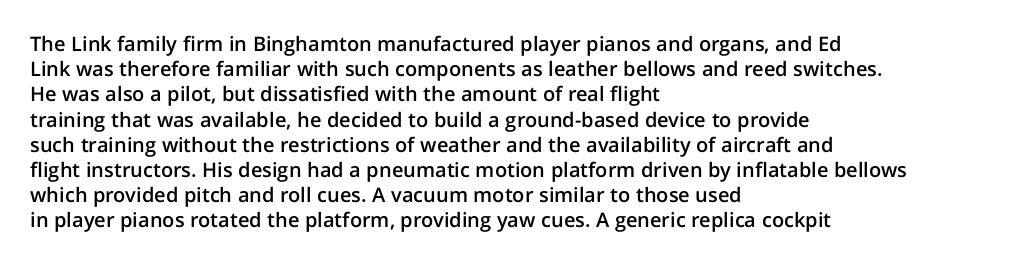
The image shows 20 px text type, upright; set left-aligned, normal line spacing (1.26x), normal letter spacing, not underlined.
